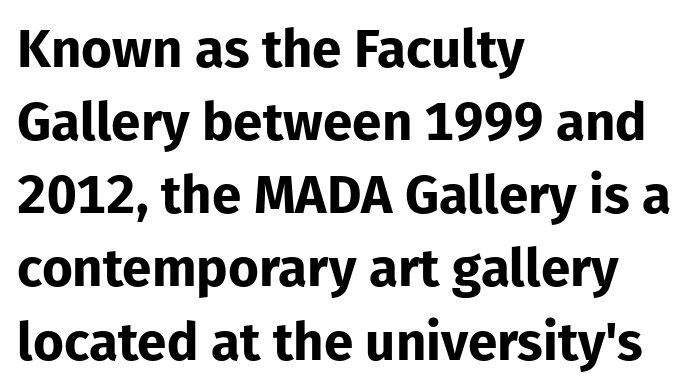
The leading is moderate, giving the passage an even texture. The passage is arranged the way most books set body copy — flush left. Any mark beneath the type? The region is blank. This sample uses an upright cut, with every glyph sitting square on the baseline. The type is set solid horizontally, with unmodified tracking. Varying glyph widths throughout — classic text-font behaviour.
